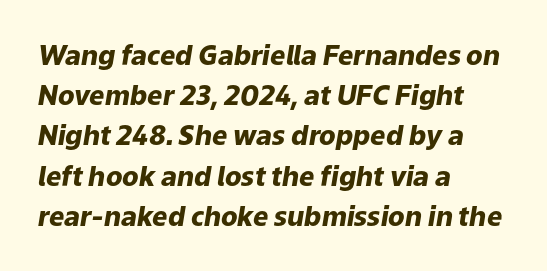
Reading down the column, the eye jumps a familiar distance to each next line. Compared with typical body copy, the letter spacing here is the same. In CSS terms this would be text-align: left. I'd describe the lettering as bold — thick and assertive. An italicized treatment has been applied to the whole sample. Rule under the text: the space is simply empty.
